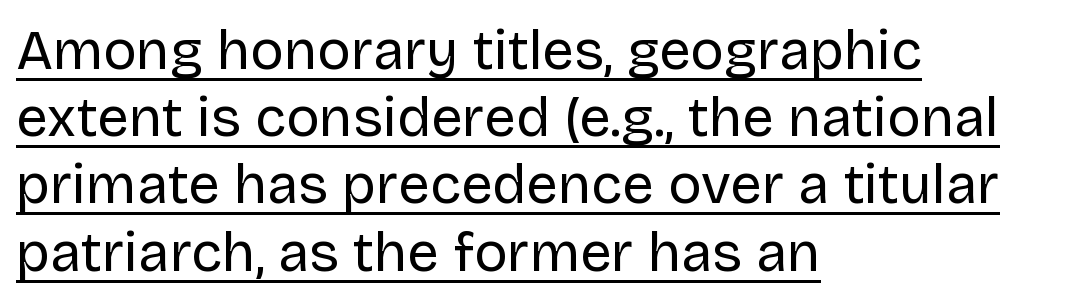
{"serif": "no", "italic": "no", "bold": "no", "weight": "regular", "width": "normal", "stroke_contrast": "low", "x_height": "large", "monospaced": "no", "underline": "yes", "align": "left", "line_spacing_ratio": 1.2, "letter_spacing": "normal", "letter_spacing_em": 0.0, "glyph_px": 56}
